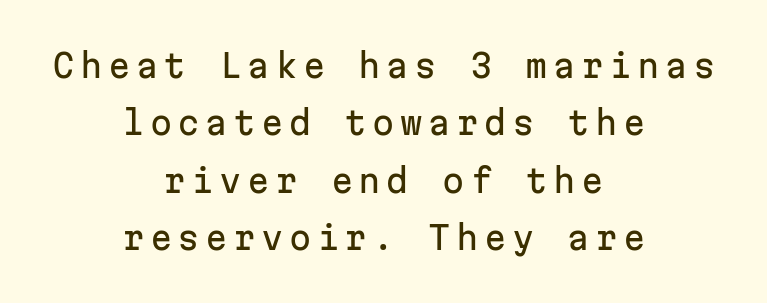
Unmarked baselines from the first word to the last. Think of a typewriter: that constant character pitch is what you see here. Letterform terminals end flat and unadorned throughout the passage. The lettering stays uniformly vertical, giving the passage a roman look. The paragraph has two soft edges and a firm central axis.
